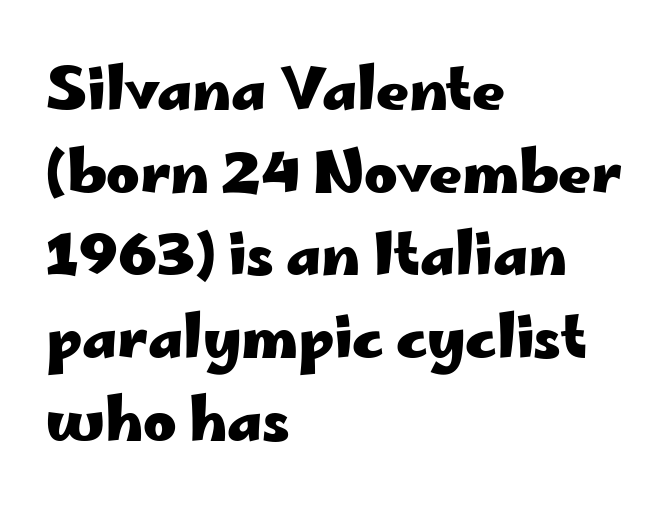
Each letter keeps its own natural width here, so spacing adapts to shape. Which margin do the lines hug? The left one — the right edge is uneven. Students, note that the glyphs here touch the page at normal intervals. Italic: no, the glyphs are upright roman.
